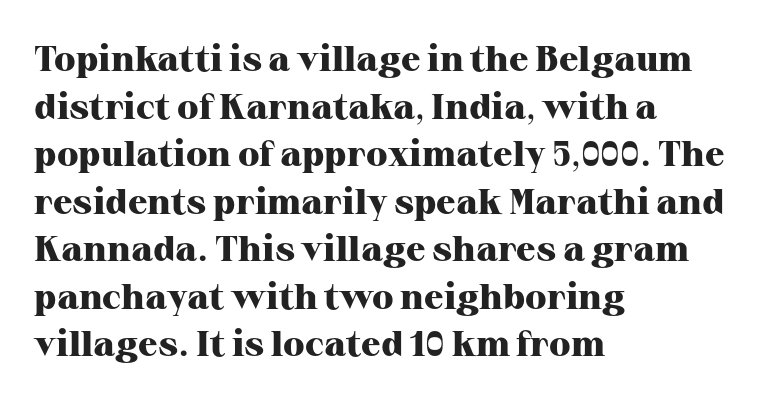
The image shows 36 px heavy serif type, upright; set left-aligned, normal line spacing (1.32x), normal letter spacing, not underlined; high stroke contrast and a medium x-height.
